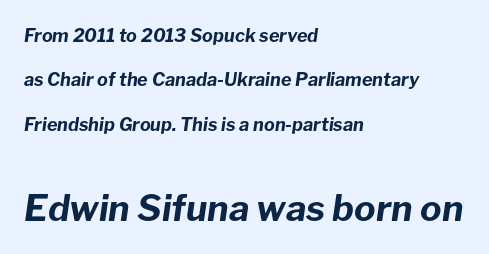
The image shows 36 px bold type, italic (leaning right); set left-aligned, loose line spacing (2.46x), normal letter spacing, not underlined; the second (bottom) block is 2.0x larger; low stroke contrast and a medium x-height.
